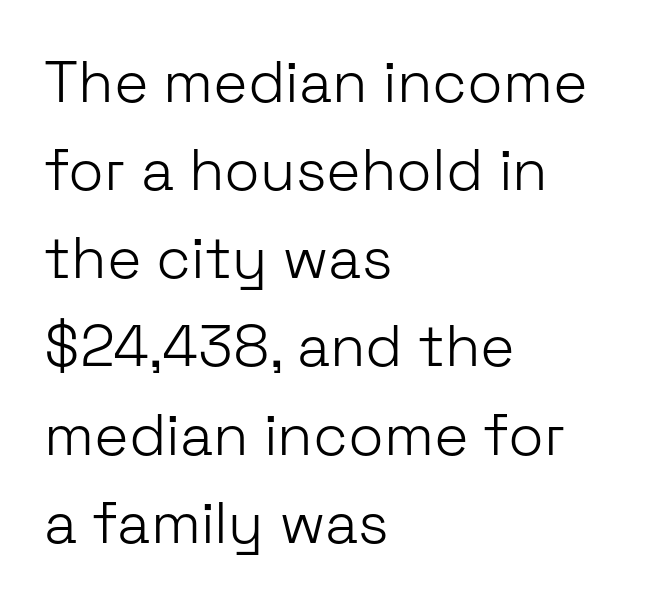
{"serif": "no", "italic": "no", "bold": "no", "weight": "light", "width": "normal", "stroke_contrast": "low", "x_height": "medium", "monospaced": "no", "underline": "no", "align": "left", "line_spacing": "normal", "line_spacing_ratio": 1.52, "letter_spacing": "normal", "letter_spacing_em": 0.0, "glyph_px": 58}
